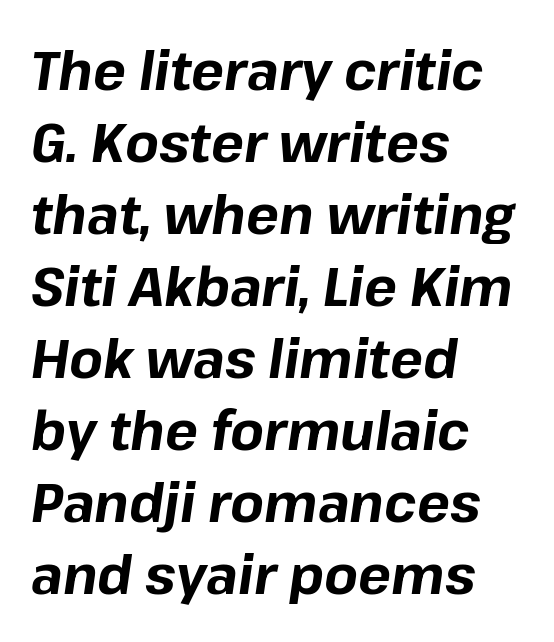
{"italic": "yes", "lean": "right", "slant_degrees": 8, "bold": "yes", "weight": "bold", "width": "normal", "stroke_contrast": "low", "x_height": "medium", "monospaced": "no", "underline": "no", "align": "left", "line_spacing": "normal", "line_spacing_ratio": 1.31, "letter_spacing": "normal", "letter_spacing_em": 0.0, "glyph_px": 55}
